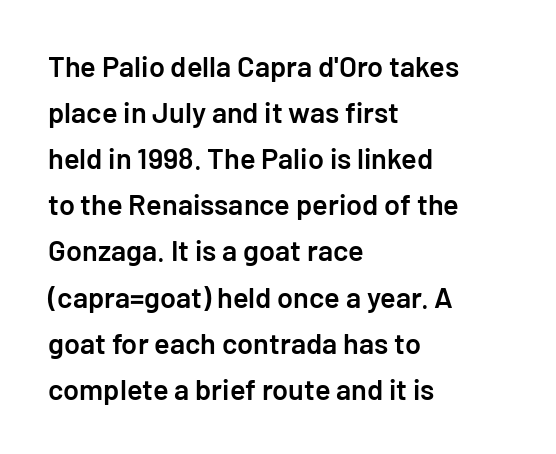
Q: Is the text bold? A: Semi-bold.
Q: Is the text italic (slanted)? A: No, it is upright.
Q: Is the typeface a serif or a sans-serif typeface? A: Sans-serif.
Q: Is the text underlined? A: No.
Q: How is the paragraph aligned? A: Left-aligned.
Q: Is the spacing between letters normal or unusually wide? A: Normal.
Q: Is the spacing between lines tight, normal or loose? A: Normal.
Q: Width (condensed, normal, or wide)? A: Normal.
Q: Stroke contrast? A: Low.
Q: x-height? A: Medium.
